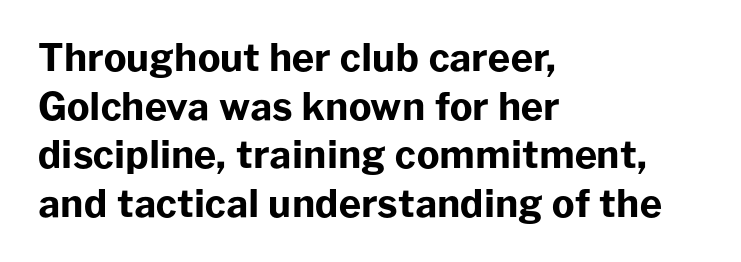
The image shows 38 px bold sans-serif type, upright; set left-aligned, normal line spacing (1.28x), normal letter spacing, not underlined; low stroke contrast and a medium x-height.
